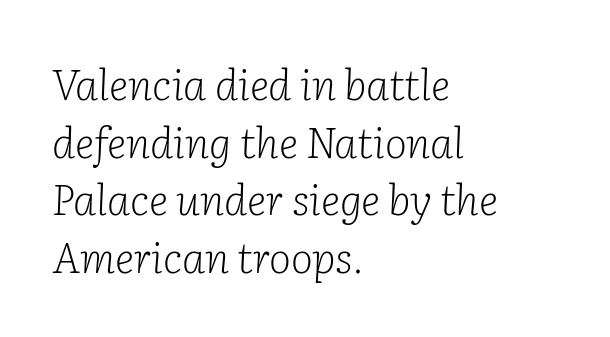
{"serif": "yes", "italic": "yes", "lean": "right", "slant_degrees": 2, "bold": "no", "weight": "light", "width": "normal", "stroke_contrast": "low", "x_height": "medium", "monospaced": "no", "underline": "no", "align": "left", "line_spacing": "normal", "line_spacing_ratio": 1.37, "letter_spacing": "normal", "letter_spacing_em": 0.0, "glyph_px": 42}
